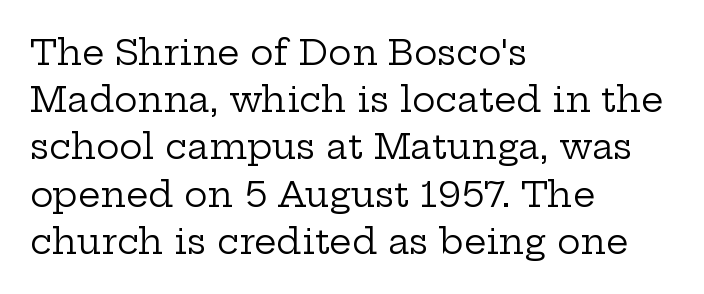
The image shows 35 px regular-weight, wide serif type, upright; set left-aligned, normal line spacing (1.35x), normal letter spacing, not underlined; low stroke contrast and a medium x-height.
